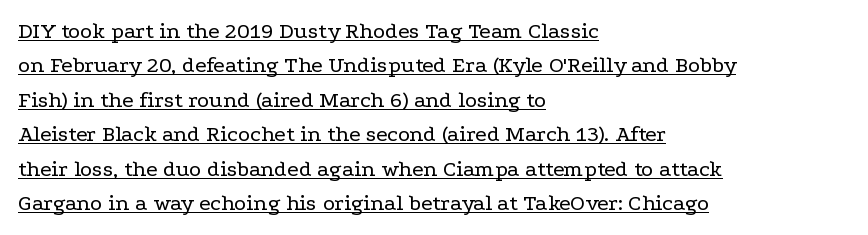
{"italic": "no", "bold": "no", "underline": "yes", "align": "left", "line_spacing": "normal", "line_spacing_ratio": 1.5, "letter_spacing": "normal", "letter_spacing_em": 0.0, "glyph_px": 23}
